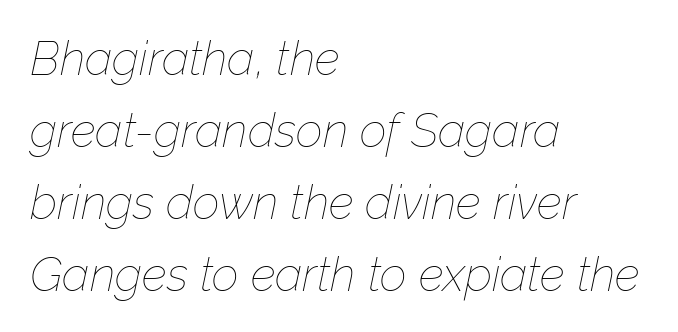
The image shows 47 px thin type, italic (leaning right); set left-aligned, normal line spacing (1.53x), normal letter spacing, not underlined; low stroke contrast and a medium x-height.
